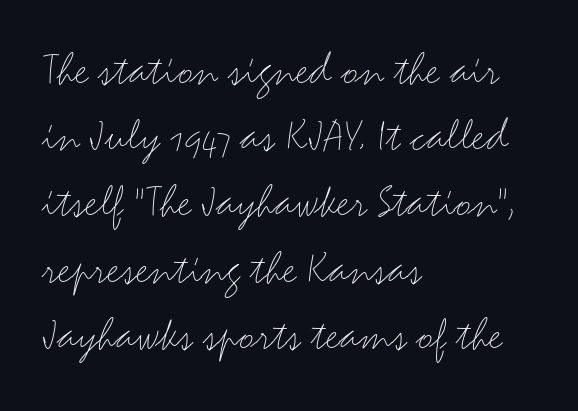
Q: Is the text bold? A: No.
Q: Is the text italic (slanted)? A: Yes.
Q: Is the typeface a serif or a sans-serif typeface? A: Sans-serif.
Q: Is the text underlined? A: No.
Q: How is the paragraph aligned? A: Left-aligned.
Q: Is the spacing between letters normal or unusually wide? A: Normal.
Q: Is the spacing between lines tight, normal or loose? A: Normal.
Q: Width (condensed, normal, or wide)? A: Wide.
Q: Stroke contrast? A: Medium.
Q: x-height? A: Small.
Q: Monospaced? A: No.
